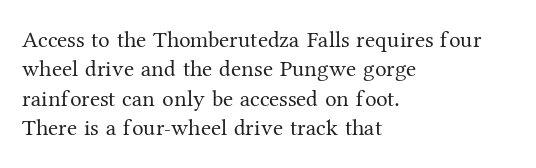
The image shows 23 px text type, upright; set left-aligned, normal line spacing (1.28x), normal letter spacing, not underlined.
